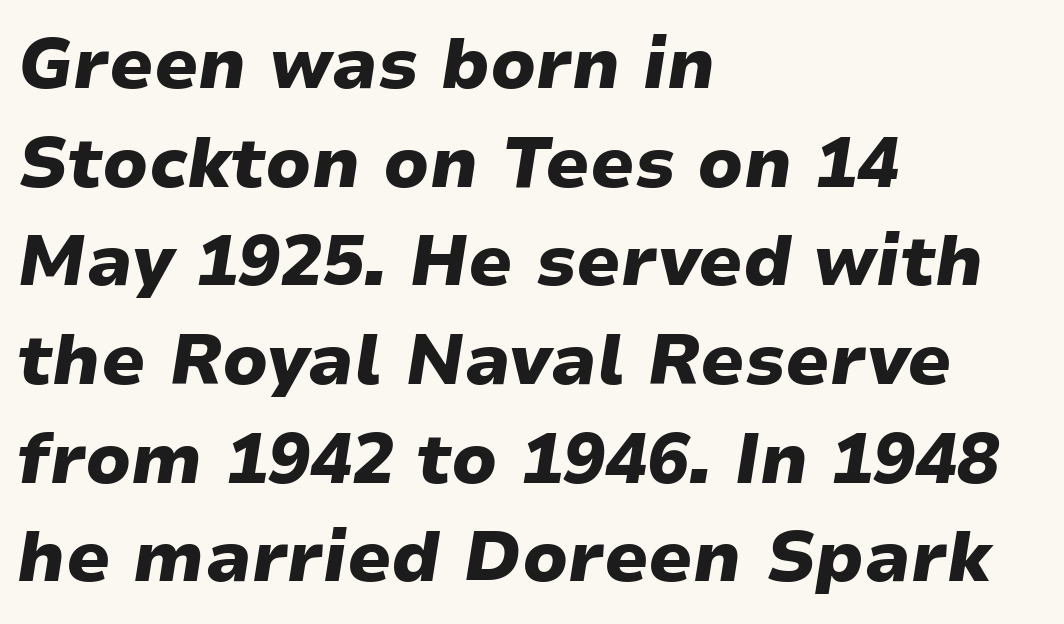
{"italic": "yes", "lean": "right", "slant_degrees": 9, "bold": "yes", "weight": "heavy", "width": "wide", "stroke_contrast": "low", "x_height": "medium", "monospaced": "no", "underline": "no", "align": "left", "line_spacing": "normal", "line_spacing_ratio": 1.41, "letter_spacing": "normal", "letter_spacing_em": 0.0, "glyph_px": 70}
